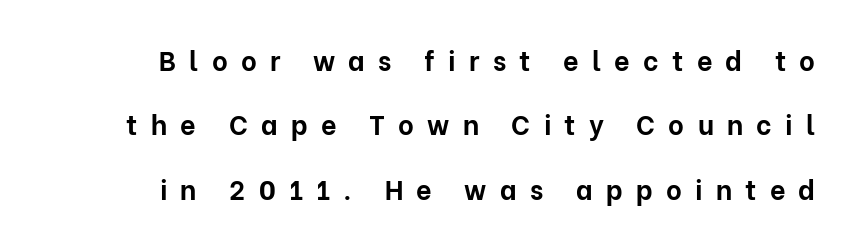
{"italic": "no", "bold": "yes", "underline": "no", "align": "right", "line_spacing": "loose", "line_spacing_ratio": 2.38, "letter_spacing": "wide", "letter_spacing_em": 0.49, "glyph_px": 27}
